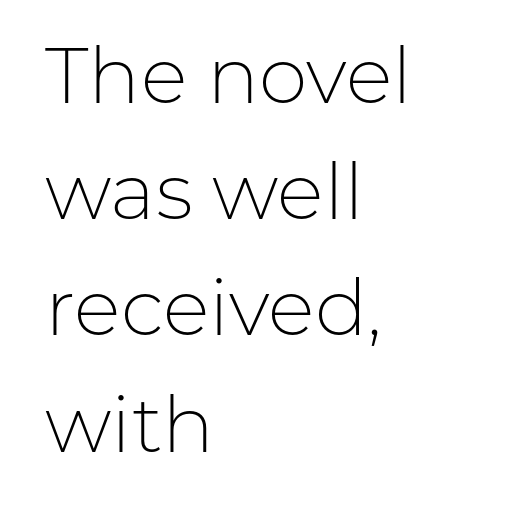
{"serif": "no", "italic": "no", "bold": "no", "weight": "light", "width": "normal", "stroke_contrast": "low", "x_height": "medium", "monospaced": "no", "underline": "no", "align": "left", "line_spacing": "normal", "line_spacing_ratio": 1.49, "letter_spacing": "normal", "letter_spacing_em": 0.0, "glyph_px": 78}
